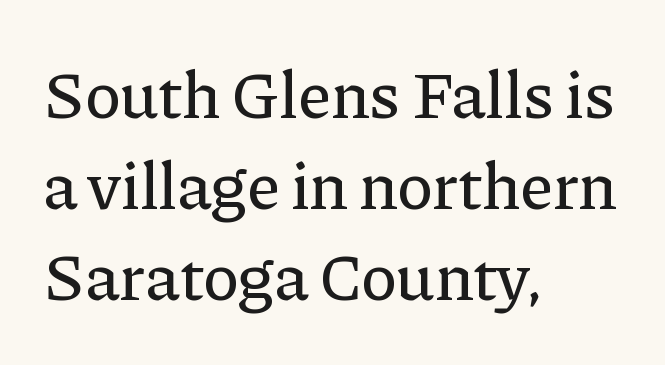
Each word holds together tightly as a unit, with standard inter-letter gaps. Varying glyph widths throughout — classic text-font behaviour. This is roman type, the default non-slanted kind. Serif or sans? Serif — the stroke terminals have little feet. Where is the straight margin? On the left.
